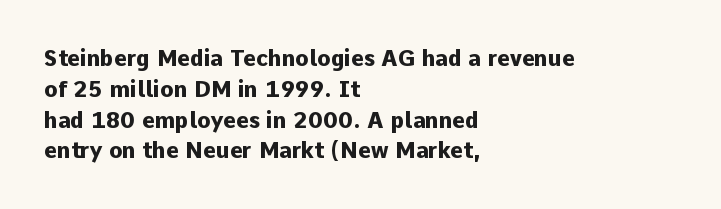
{"italic": "no", "bold": "yes", "underline": "no", "align": "left", "line_spacing": "normal", "line_spacing_ratio": 1.4, "letter_spacing": "normal", "letter_spacing_em": 0.0, "glyph_px": 22}
